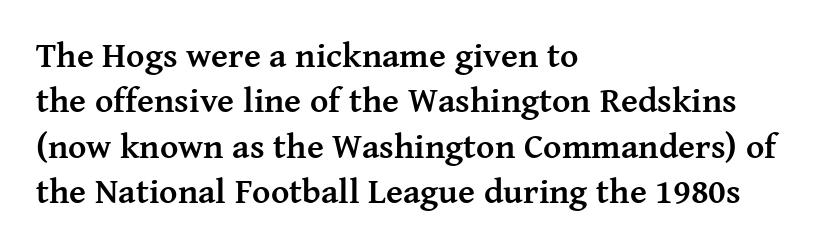
The image shows 35 px semibold serif type, upright; set left-aligned, normal line spacing (1.3x), normal letter spacing, not underlined; medium stroke contrast and a medium x-height.
